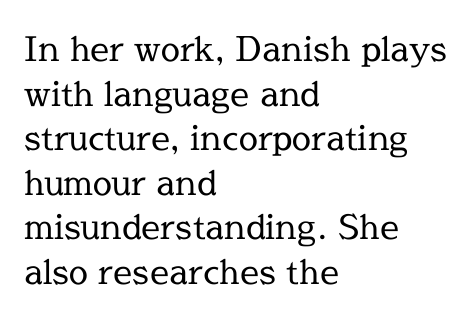
Q: Is the text bold? A: No.
Q: Is the text italic (slanted)? A: No, it is upright.
Q: Is the typeface a serif or a sans-serif typeface? A: Serif.
Q: Is the text underlined? A: No.
Q: How is the paragraph aligned? A: Left-aligned.
Q: Is the spacing between letters normal or unusually wide? A: Normal.
Q: Is the spacing between lines tight, normal or loose? A: Normal.
Q: Width (condensed, normal, or wide)? A: Normal.
Q: x-height? A: Medium.
Q: Monospaced? A: No.
